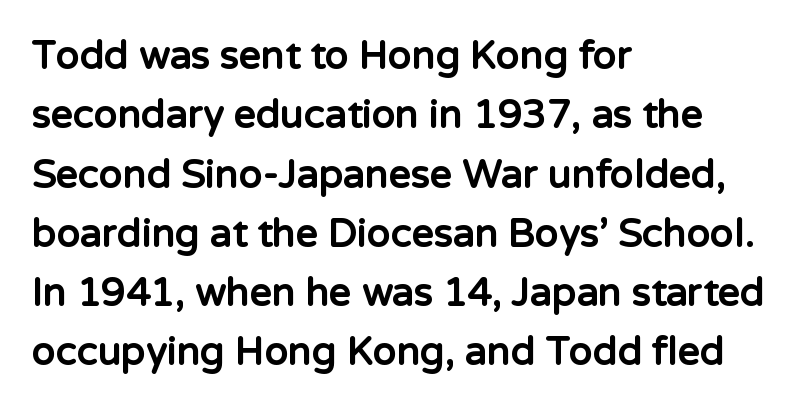
The image shows 39 px bold sans-serif type, upright; set left-aligned, normal line spacing (1.52x), normal letter spacing, not underlined; low stroke contrast and a medium x-height.
